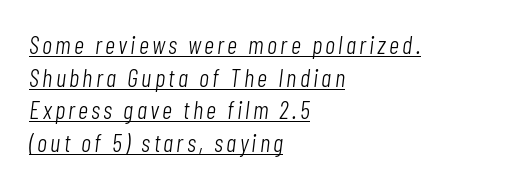
The image shows 25 px text type, italic (leaning right); set left-aligned, normal line spacing (1.31x), underlined.
